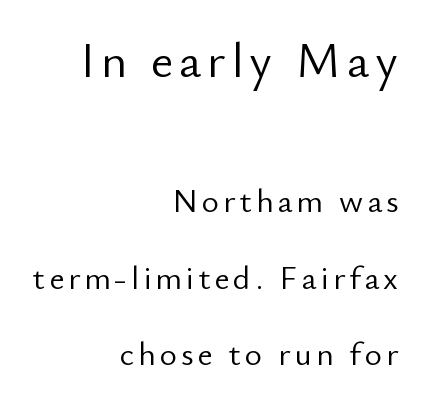
Q: Is the text bold? A: No.
Q: Is the text italic (slanted)? A: No, it is upright.
Q: Is the typeface a serif or a sans-serif typeface? A: Sans-serif.
Q: Is the text underlined? A: No.
Q: How is the paragraph aligned? A: Right-aligned.
Q: Is the spacing between lines tight, normal or loose? A: Loose.
Q: Which block of text is set in a larger size, the first (top) or the second (bottom)? A: The first (top) one.
Q: Width (condensed, normal, or wide)? A: Normal.
Q: Stroke contrast? A: Low.
Q: x-height? A: Small.
Q: Monospaced? A: No.
